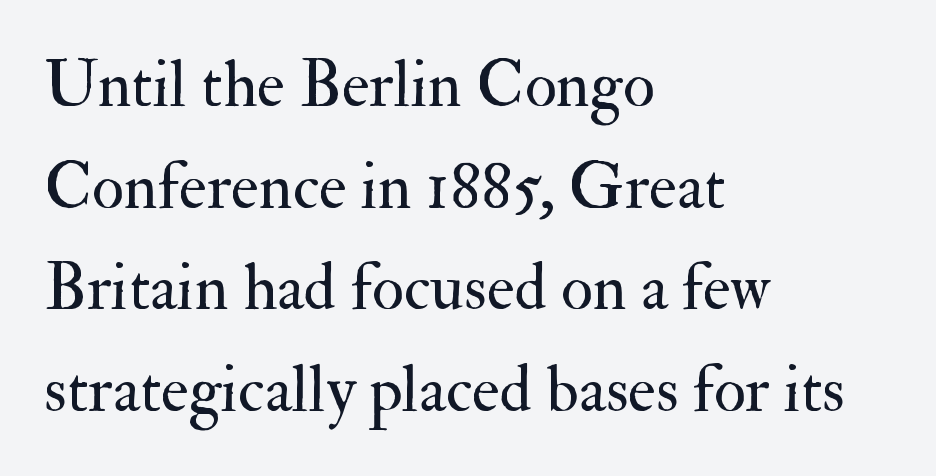
Letters have the restrained weight of plain body copy at most. Is there any slant? The stems are plumb. The lines in this sample share a left origin and differ only in where they stop. This rendering leaves character spacing at its baseline value. Varying glyph widths throughout — classic text-font behaviour.
